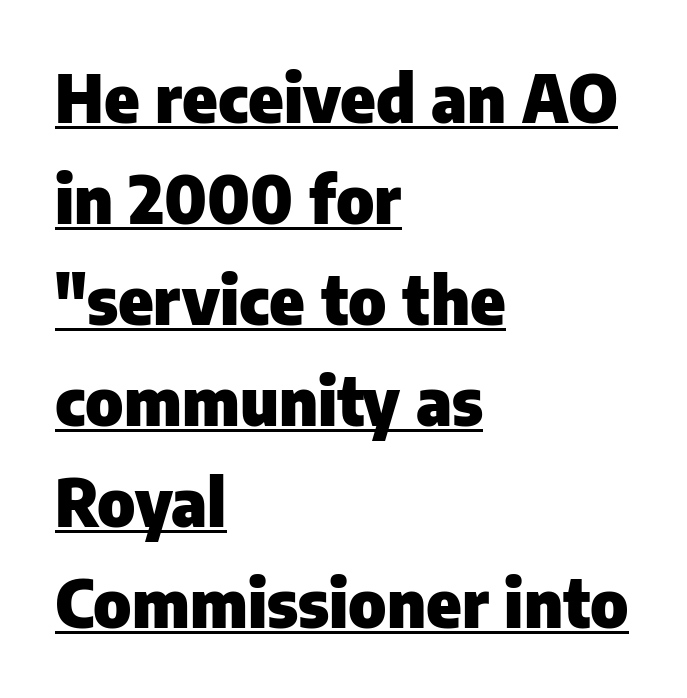
{"serif": "no", "italic": "no", "bold": "yes", "weight": "heavy", "width": "normal", "stroke_contrast": "low", "x_height": "medium", "monospaced": "no", "underline": "yes", "align": "left", "line_spacing": "normal", "line_spacing_ratio": 1.53, "letter_spacing": "normal", "letter_spacing_em": 0.0, "glyph_px": 66}
